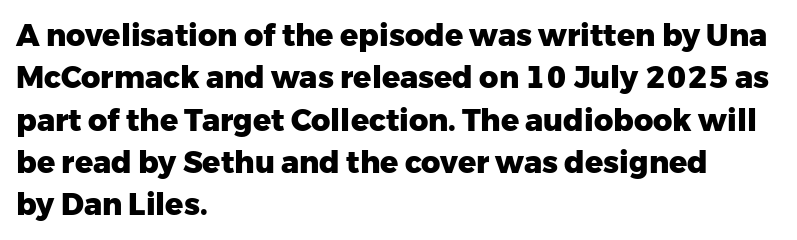
{"serif": "no", "italic": "no", "bold": "yes", "weight": "heavy", "width": "normal", "stroke_contrast": "low", "x_height": "medium", "monospaced": "no", "underline": "no", "align": "left", "line_spacing": "normal", "line_spacing_ratio": 1.41, "letter_spacing": "normal", "letter_spacing_em": 0.0, "glyph_px": 30}
